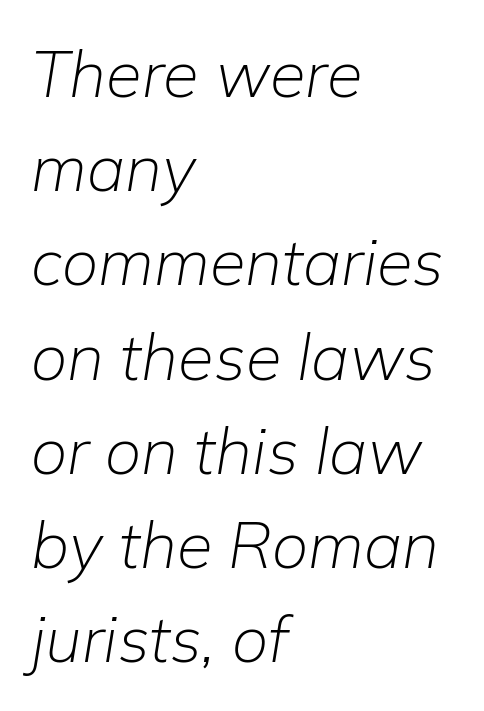
Q: Is the text bold? A: No.
Q: Is the text italic (slanted)? A: Yes, it leans right by about 9 degrees.
Q: Is the text underlined? A: No.
Q: How is the paragraph aligned? A: Left-aligned.
Q: Is the spacing between letters normal or unusually wide? A: Normal.
Q: Is the spacing between lines tight, normal or loose? A: Normal.
Q: Width (condensed, normal, or wide)? A: Normal.
Q: Stroke contrast? A: Low.
Q: x-height? A: Medium.
Q: Monospaced? A: No.
